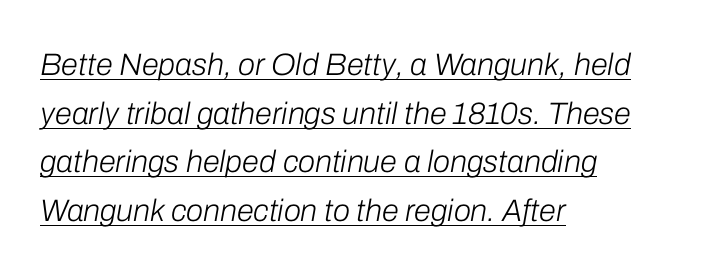
The image shows 31 px light type, italic (leaning right); set left-aligned, normal line spacing (1.57x), normal letter spacing, underlined; low stroke contrast and a medium x-height.
